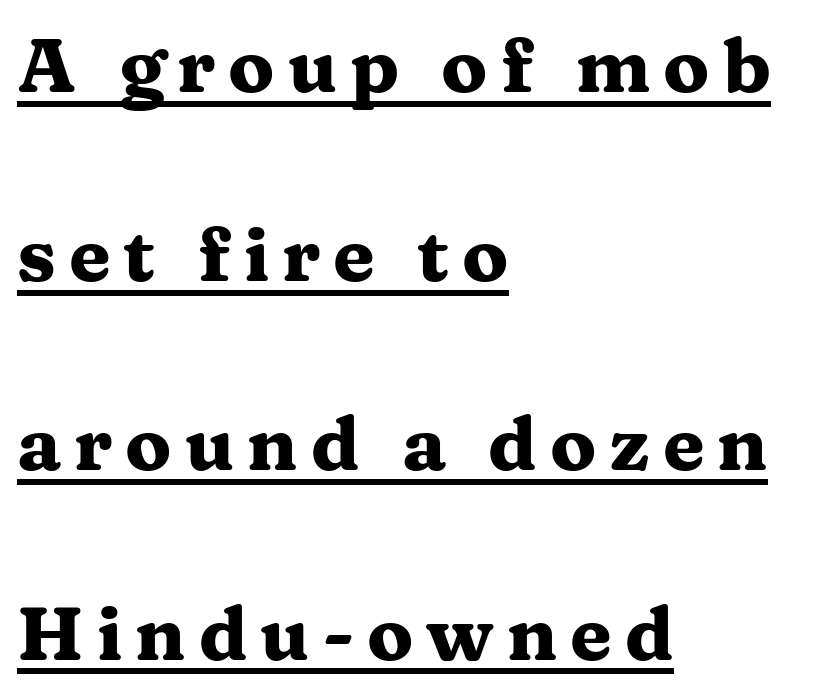
{"serif": "yes", "italic": "no", "bold": "yes", "weight": "heavy", "width": "wide", "stroke_contrast": "medium", "x_height": "medium", "monospaced": "no", "underline": "yes", "align": "left", "line_spacing": "loose", "line_spacing_ratio": 2.49, "glyph_px": 76}
